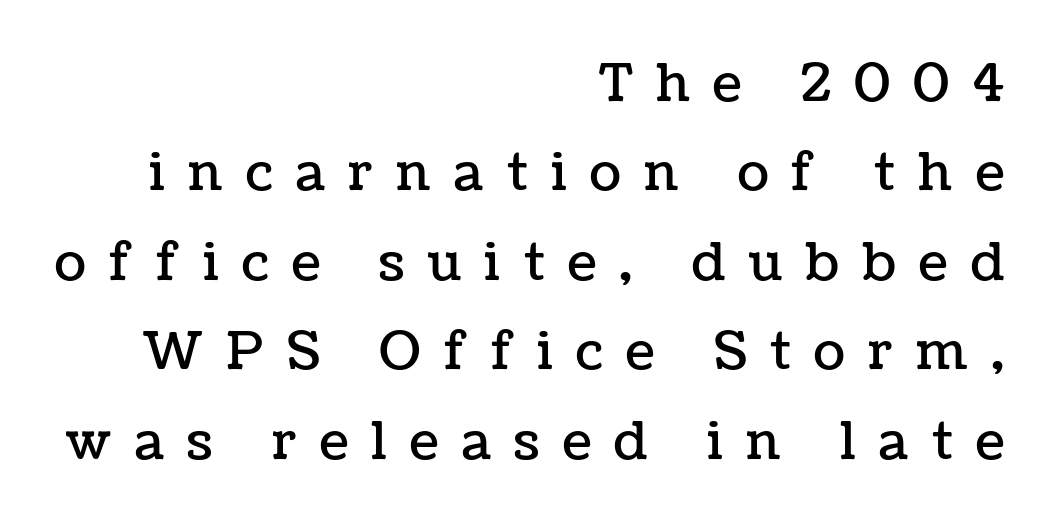
The image shows 52 px text type, upright; set right-aligned, line spacing 1.72x, unusually wide letter spacing (+0.45 em), not underlined; low stroke contrast and a medium x-height.
